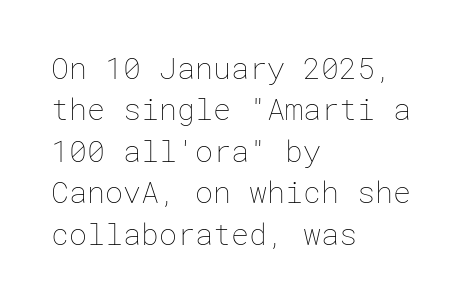
These lines stack with their left ends in a neat column. The specimen reads as upright at a glance. Regular leading. Tracking value appears to be zero — textbook default spacing. Stems and bowls with no extra thickness — not bold.
